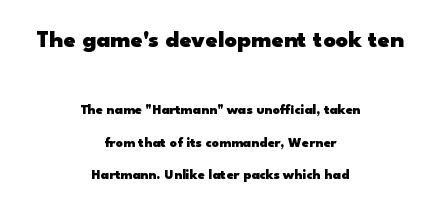
Q: Is the text bold? A: Yes.
Q: Is the text italic (slanted)? A: No, it is upright.
Q: Is the text underlined? A: No.
Q: How is the paragraph aligned? A: Centered.
Q: Is the spacing between letters normal or unusually wide? A: Normal.
Q: Is the spacing between lines tight, normal or loose? A: Loose.
Q: Which block of text is set in a larger size, the first (top) or the second (bottom)? A: The first (top) one.
